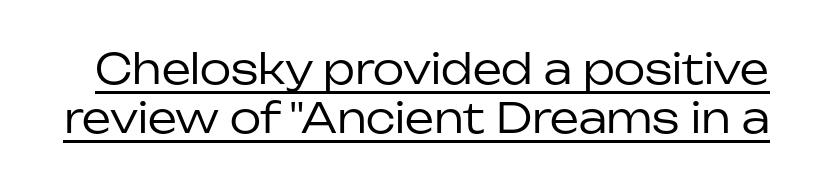
The image shows 41 px regular-weight sans-serif type, upright; set line spacing 1.2x, normal letter spacing, underlined; low stroke contrast and a medium x-height.
